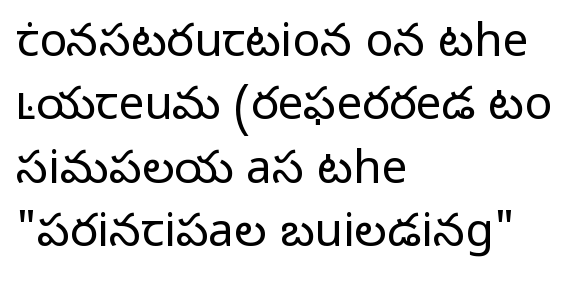
Q: Is the text bold? A: No.
Q: Is the text italic (slanted)? A: No, it is upright.
Q: Is the typeface a serif or a sans-serif typeface? A: Sans-serif.
Q: Is the text underlined? A: No.
Q: How is the paragraph aligned? A: Left-aligned.
Q: Is the spacing between letters normal or unusually wide? A: Normal.
Q: Is the spacing between lines tight, normal or loose? A: Normal.
Q: Width (condensed, normal, or wide)? A: Normal.
Q: Stroke contrast? A: Low.
Q: x-height? A: Medium.
Q: Monospaced? A: No.
